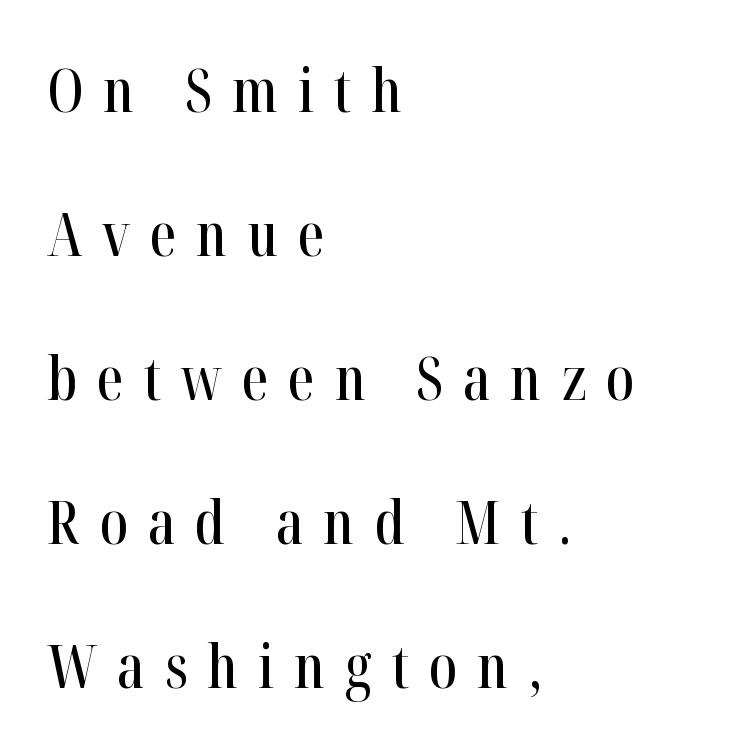
No italicization has been applied; the sample stays upright. If you measured baseline to baseline, you'd find a long distance. The horizontal fit of the characters is loose and conspicuously gappy. No word sits above an underline. Which margin do the lines hug? The left one — the right edge is uneven.
